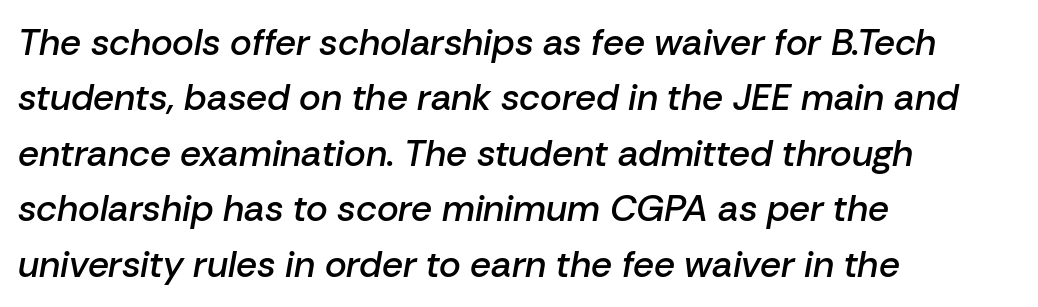
Q: Is the text bold? A: Semi-bold.
Q: Is the text italic (slanted)? A: Yes, it leans right by about 10 degrees.
Q: Is the text underlined? A: No.
Q: How is the paragraph aligned? A: Left-aligned.
Q: Is the spacing between letters normal or unusually wide? A: Normal.
Q: Is the spacing between lines tight, normal or loose? A: Normal.
Q: Width (condensed, normal, or wide)? A: Normal.
Q: Stroke contrast? A: Low.
Q: x-height? A: Medium.
Q: Monospaced? A: No.
